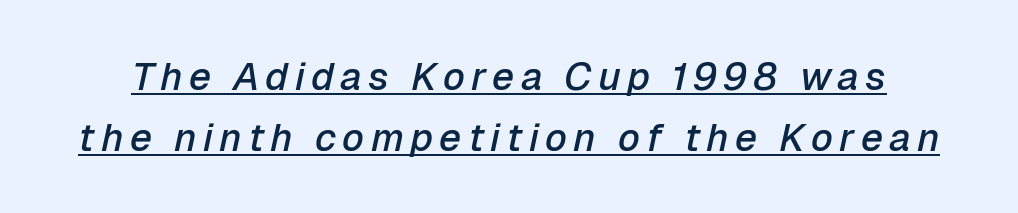
The typography opts for an oblique posture over an upright one. The typesetting leans somewhat heavy: a semibold. These lines are rendered in a variable-pitch font. Honestly, the underline is the first thing you notice here.
